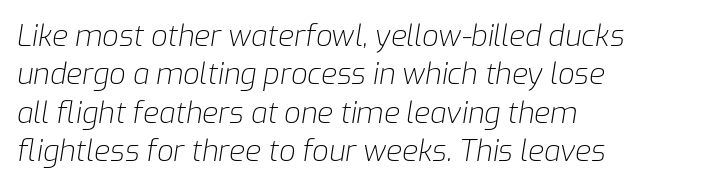
{"italic": "yes", "lean": "right", "slant_degrees": 9, "bold": "no", "weight": "light", "width": "normal", "stroke_contrast": "low", "x_height": "medium", "monospaced": "no", "underline": "no", "align": "left", "line_spacing": "normal", "line_spacing_ratio": 1.32, "letter_spacing": "normal", "letter_spacing_em": 0.0, "glyph_px": 29}
